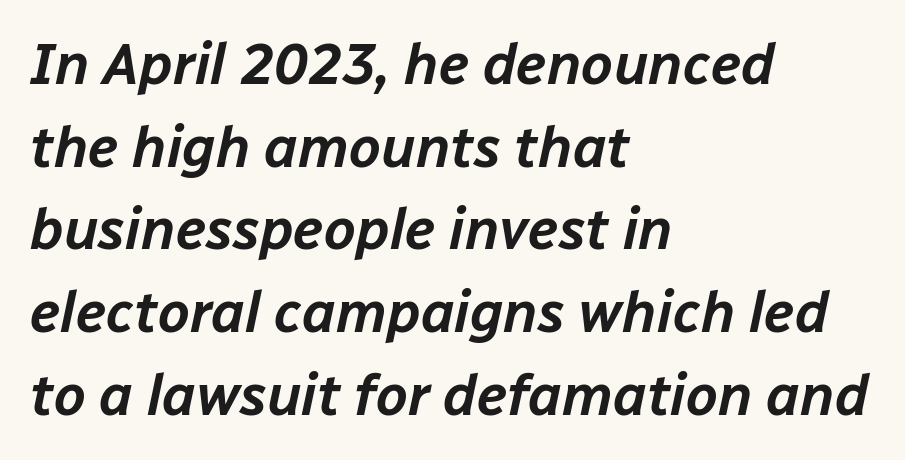
The image shows 57 px text type, italic (leaning right); set left-aligned, normal line spacing (1.45x), normal letter spacing, not underlined; low stroke contrast and a medium x-height.
